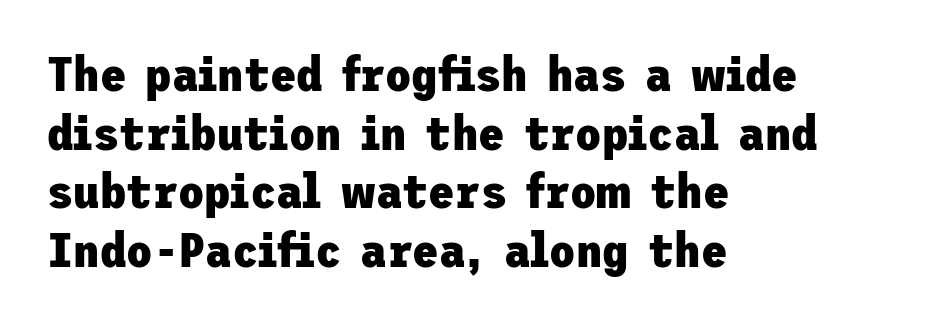
Plain, unruled lines of type. The passage shown is typeset with a sans-serif family. Heavy, bold letterforms. Does the copy run flush right? No — it runs flush left. Unlike italic type, these characters show no tilt at all. The rendering keeps characters at their native spacing.
